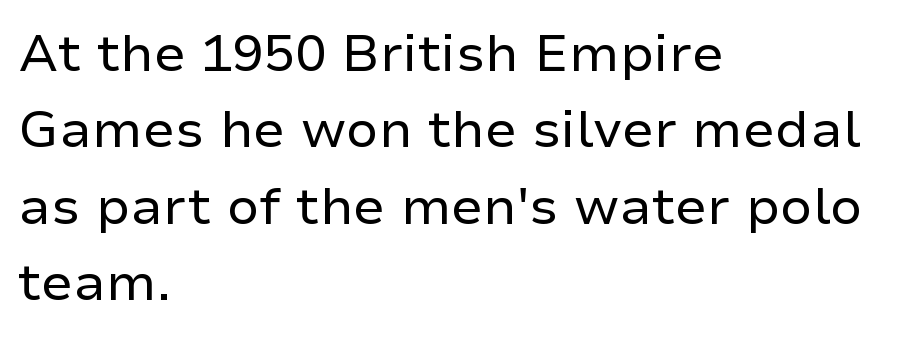
The image shows 52 px regular-weight sans-serif type, upright; set left-aligned, normal line spacing (1.47x), normal letter spacing, not underlined; low stroke contrast and a medium x-height.
